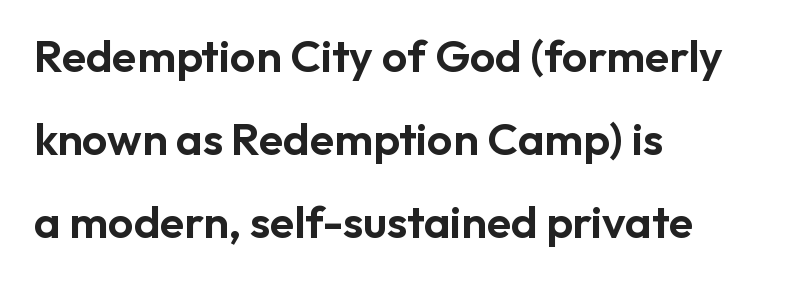
Q: Is the text italic (slanted)? A: No, it is upright.
Q: Is the typeface a serif or a sans-serif typeface? A: Sans-serif.
Q: Is the text underlined? A: No.
Q: How is the paragraph aligned? A: Left-aligned.
Q: Is the spacing between letters normal or unusually wide? A: Normal.
Q: Width (condensed, normal, or wide)? A: Normal.
Q: Stroke contrast? A: Low.
Q: x-height? A: Medium.
Q: Monospaced? A: No.
